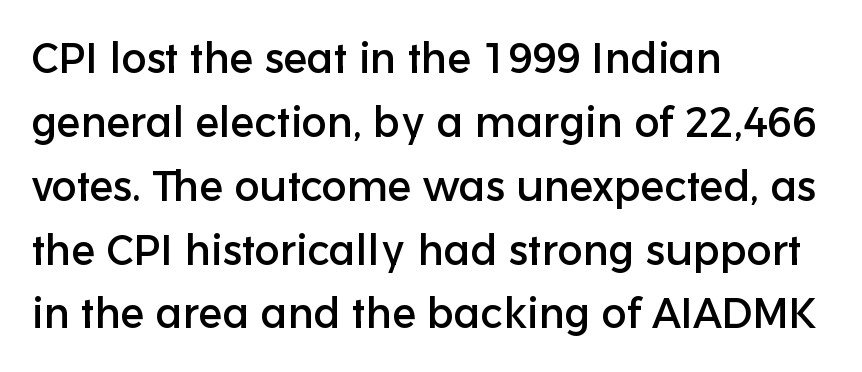
In terms of letterform style, serifs are entirely absent. Compared with a centered layout, this one pins lines to the left instead. What's the leading like? Ordinary, nothing unusual. No extra tracking has been applied to these lines.
